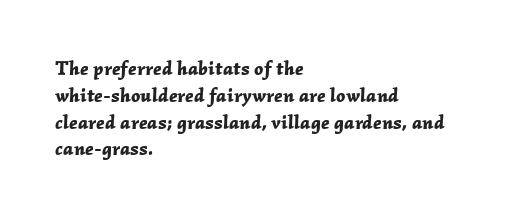
The image shows 20 px bold type, italic (leaning right); set left-aligned, normal line spacing (1.34x), normal letter spacing, not underlined.
